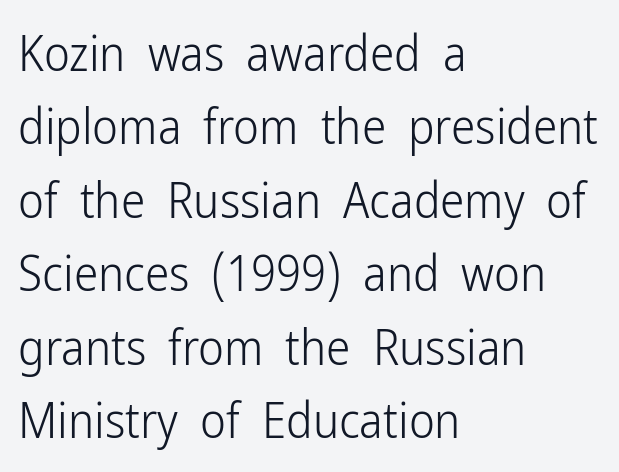
The image shows 49 px light, condensed sans-serif type, upright; set left-aligned, normal line spacing (1.5x), normal letter spacing, not underlined; low stroke contrast and a medium x-height.
